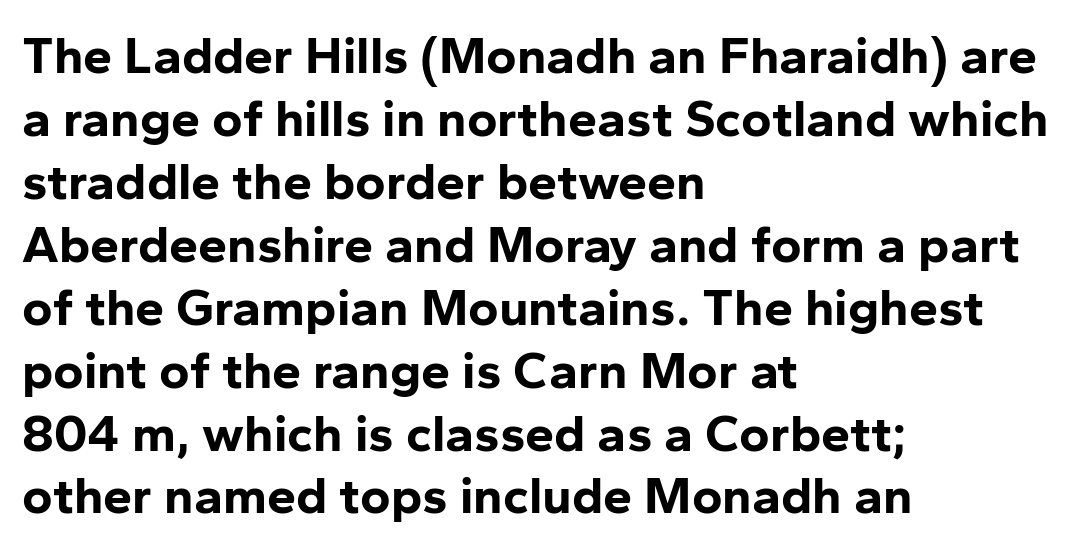
{"serif": "no", "italic": "no", "bold": "yes", "weight": "bold", "width": "normal", "stroke_contrast": "low", "x_height": "medium", "monospaced": "no", "underline": "no", "align": "left", "line_spacing_ratio": 1.21, "letter_spacing": "normal", "letter_spacing_em": 0.0, "glyph_px": 52}
